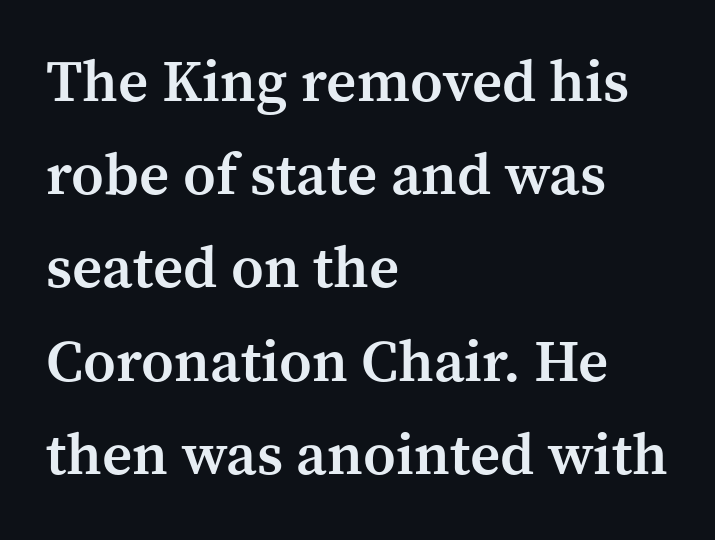
A typesetter would call this zero additional tracking. Think of a printed novel: that variable character pitch is what you see here. Vertical spacing — default. Type without underlining. Does the lettering tilt? It doesn't — this is upright. Stroke terminals: seriffed.
